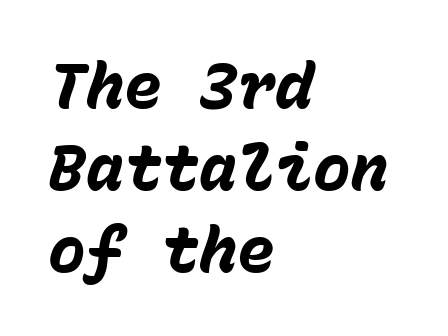
Q: Is the text bold? A: Yes.
Q: Is the text italic (slanted)? A: Yes, it leans right by about 15 degrees.
Q: Is the text underlined? A: No.
Q: How is the paragraph aligned? A: Left-aligned.
Q: Is the spacing between letters normal or unusually wide? A: Normal.
Q: Is the spacing between lines tight, normal or loose? A: Normal.
Q: Width (condensed, normal, or wide)? A: Normal.
Q: Stroke contrast? A: Low.
Q: x-height? A: Medium.
Q: Monospaced? A: Yes.
